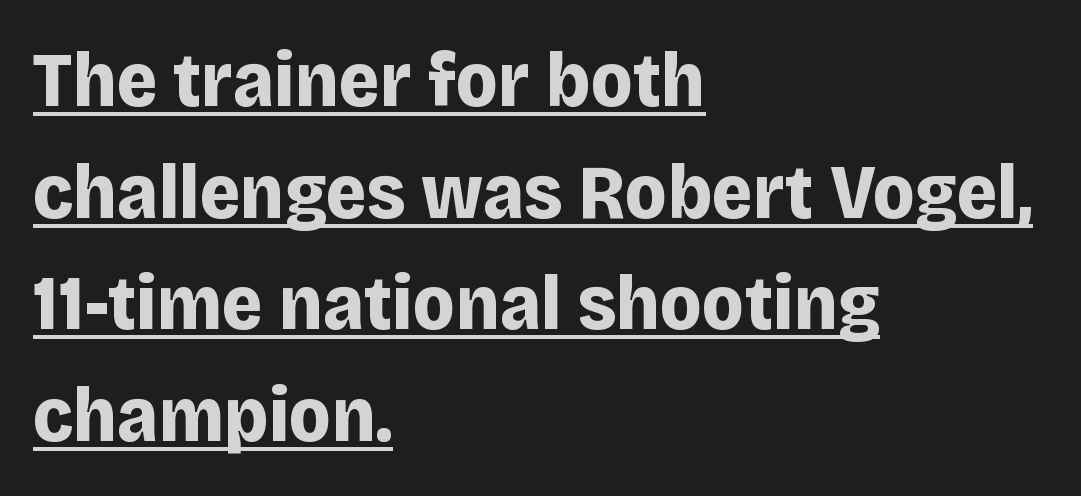
Q: Is the text bold? A: Yes.
Q: Is the text italic (slanted)? A: No, it is upright.
Q: Is the typeface a serif or a sans-serif typeface? A: Sans-serif.
Q: Is the text underlined? A: Yes.
Q: How is the paragraph aligned? A: Left-aligned.
Q: Is the spacing between letters normal or unusually wide? A: Normal.
Q: Is the spacing between lines tight, normal or loose? A: Normal.
Q: Width (condensed, normal, or wide)? A: Normal.
Q: Stroke contrast? A: Low.
Q: x-height? A: Large.
Q: Monospaced? A: No.
